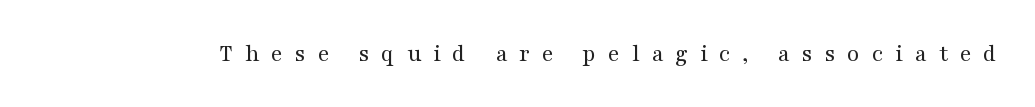
{"italic": "no", "bold": "no", "underline": "no", "letter_spacing": "wide", "letter_spacing_em": 0.47, "glyph_px": 25}
